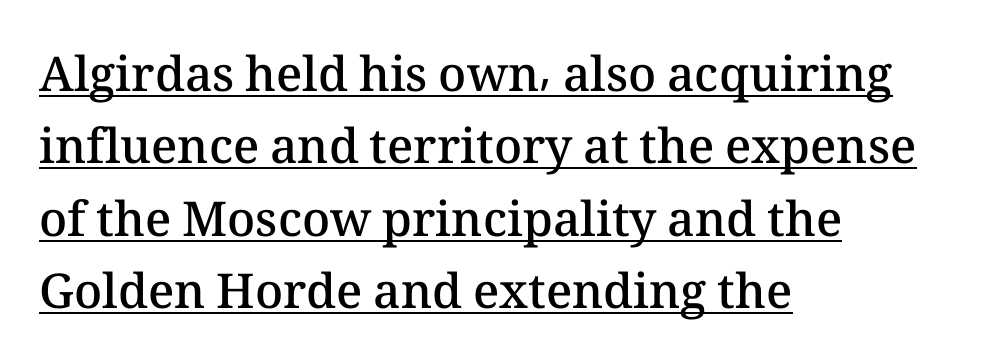
The image shows 48 px semibold type, upright; set left-aligned, normal line spacing (1.51x), normal letter spacing, underlined; medium stroke contrast and a medium x-height.
